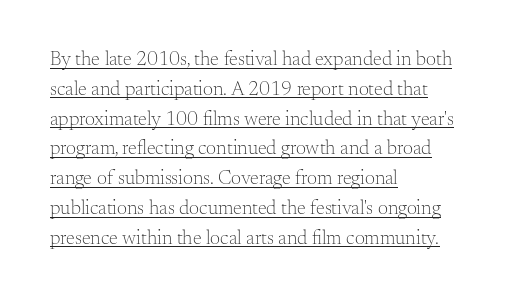
{"italic": "no", "bold": "no", "underline": "yes", "align": "left", "line_spacing": "normal", "line_spacing_ratio": 1.49, "letter_spacing": "normal", "letter_spacing_em": 0.0, "glyph_px": 20}
